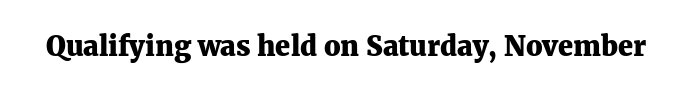
{"italic": "no", "bold": "yes", "underline": "no", "letter_spacing": "normal", "letter_spacing_em": 0.0, "glyph_px": 27}
